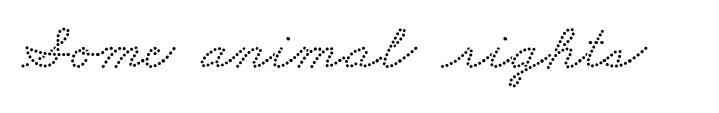
The image shows 66 px wide serif type; set normal letter spacing, not underlined; low stroke contrast and a small x-height.
